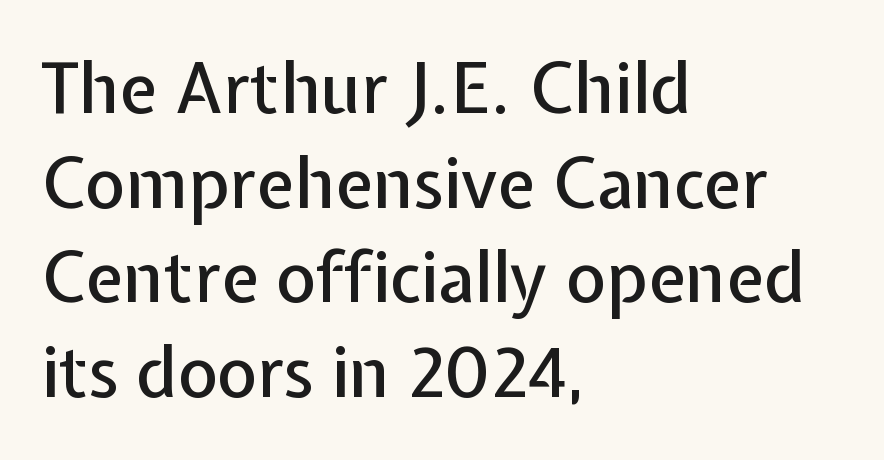
What kind of face is this? One without serifs — a sans. Caption: standard tracking, unaltered. Does the leading feel generous? No, just average. The font's upright variant was chosen for this text.
